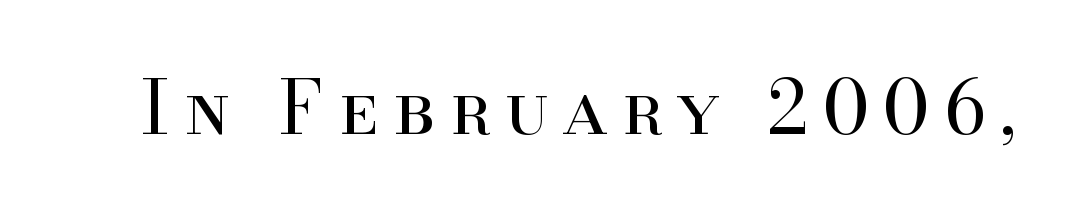
Q: Is the text bold? A: No.
Q: Is the text italic (slanted)? A: No, it is upright.
Q: Is the typeface a serif or a sans-serif typeface? A: Serif.
Q: Is the text underlined? A: No.
Q: Is the spacing between letters normal or unusually wide? A: Unusually wide.
Q: Width (condensed, normal, or wide)? A: Normal.
Q: Stroke contrast? A: High.
Q: x-height? A: Small.
Q: Monospaced? A: No.
